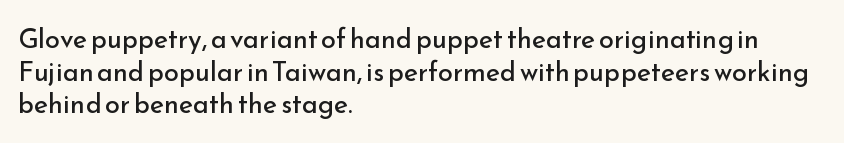
The image shows 27 px text type, upright; set left-aligned, line spacing 1.21x, normal letter spacing, not underlined.
